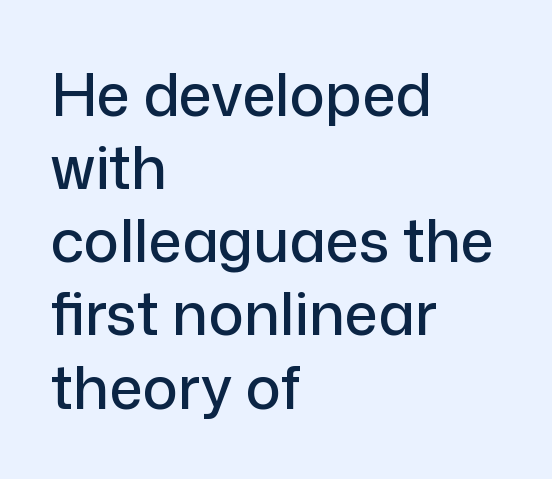
The area under the type is left untouched. The tracking reads as untouched default to a designer's eye. To sum up the face: it is a sans, with no serifs. A student would call this left alignment; a typographer would say flush left, rag right. Character widths vary here, with narrow letters taking less room than wide ones. The axis of the letterforms is exactly vertical.
